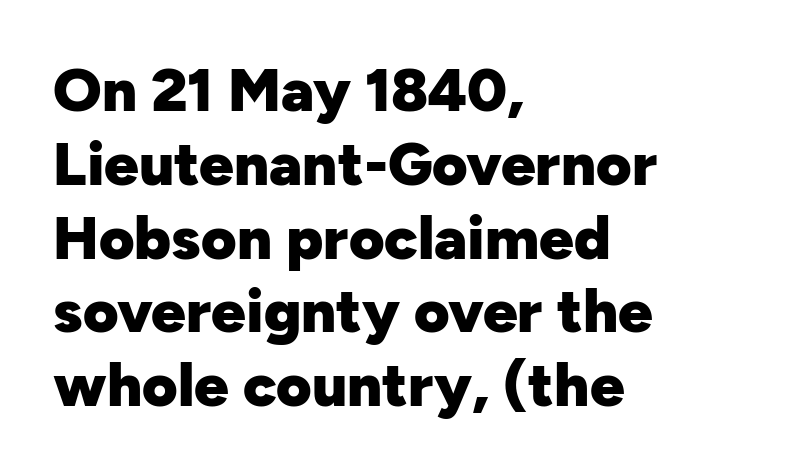
Q: Is the text bold? A: Yes.
Q: Is the text italic (slanted)? A: No, it is upright.
Q: Is the typeface a serif or a sans-serif typeface? A: Sans-serif.
Q: Is the text underlined? A: No.
Q: How is the paragraph aligned? A: Left-aligned.
Q: Is the spacing between letters normal or unusually wide? A: Normal.
Q: Width (condensed, normal, or wide)? A: Normal.
Q: Stroke contrast? A: Low.
Q: x-height? A: Medium.
Q: Monospaced? A: No.
